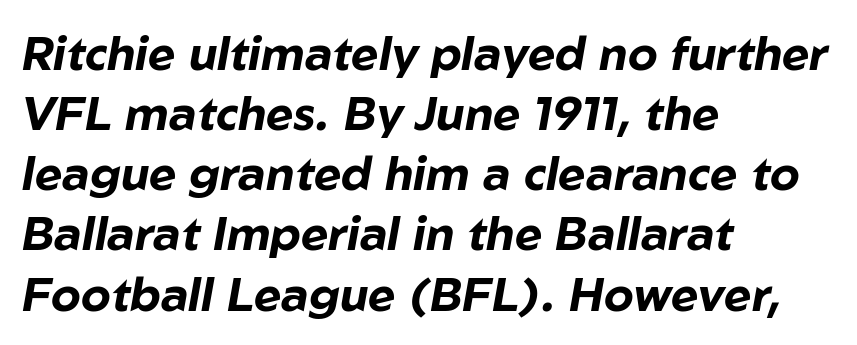
In terms of weight, the rendering is a true, heavy bold. This block has exactly the height ordinary leading produces. The paragraph has a hard left edge and a soft right edge. Notice how the stems are inclined rather than vertical — that's the hallmark of italics.
